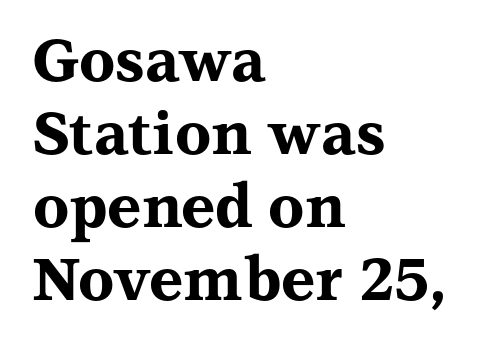
The image shows 59 px bold, wide serif type, upright; set left-aligned, line spacing 1.24x, normal letter spacing, not underlined; medium stroke contrast and a medium x-height.
